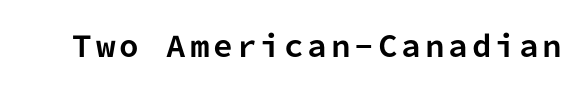
{"serif": "no", "italic": "no", "bold": "yes", "weight": "bold", "width": "normal", "stroke_contrast": "low", "x_height": "medium", "monospaced": "yes", "underline": "no", "glyph_px": 28}
